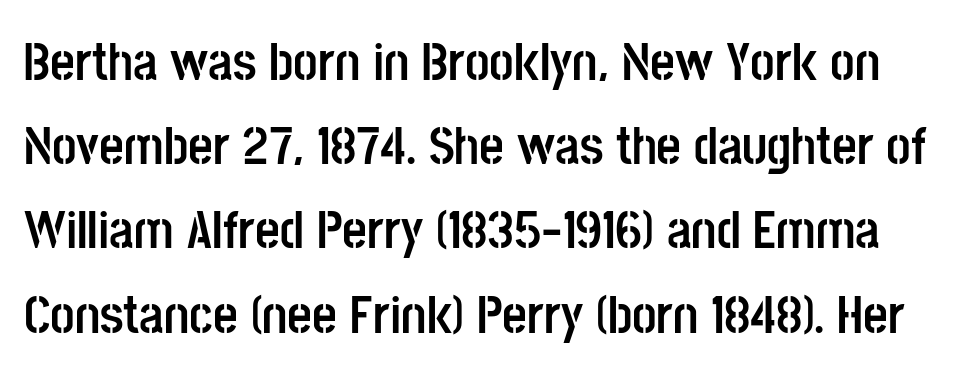
Q: Is the text bold? A: Yes.
Q: Is the text italic (slanted)? A: No, it is upright.
Q: Is the typeface a serif or a sans-serif typeface? A: Sans-serif.
Q: Is the text underlined? A: No.
Q: Is the spacing between letters normal or unusually wide? A: Normal.
Q: Is the spacing between lines tight, normal or loose? A: Normal.
Q: Width (condensed, normal, or wide)? A: Condensed.
Q: Stroke contrast? A: Low.
Q: x-height? A: Large.
Q: Monospaced? A: No.
